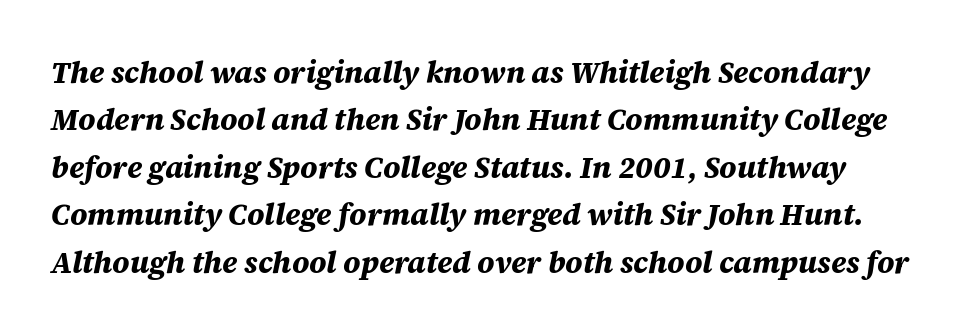
Q: Is the text bold? A: Yes.
Q: Is the text italic (slanted)? A: Yes, it leans right by about 12 degrees.
Q: Is the text underlined? A: No.
Q: Is the spacing between letters normal or unusually wide? A: Normal.
Q: Is the spacing between lines tight, normal or loose? A: Normal.
Q: Width (condensed, normal, or wide)? A: Normal.
Q: Stroke contrast? A: Medium.
Q: x-height? A: Large.
Q: Monospaced? A: No.
